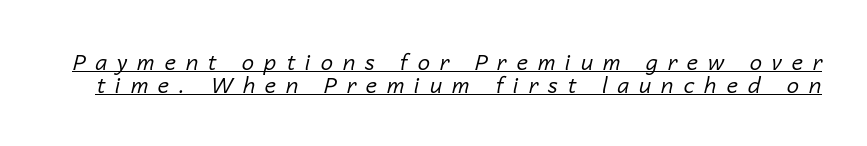
The image shows 22 px text type, italic (leaning right); set tight line spacing (1.05x), unusually wide letter spacing (+0.45 em), underlined.
